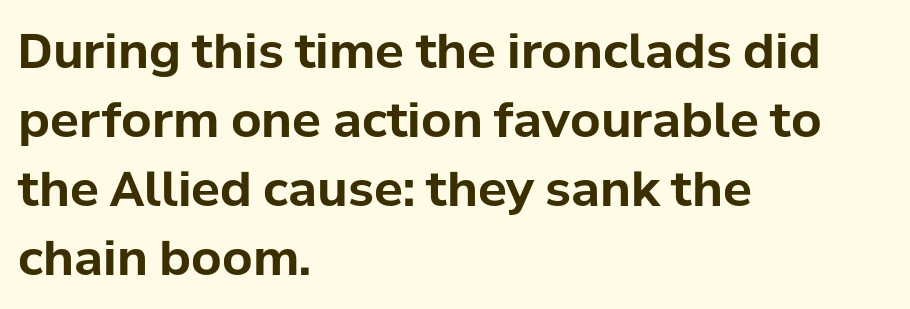
These lines were composed using upright roman letters. The rendering uses a moderate line-height, typical for paragraphs. The paragraph has a hard left edge and a soft right edge. Is the letter spacing exaggerated? No — it looks like the ordinary default. The sample has been set heavy, in full bold. Plain, unruled lines of type.
